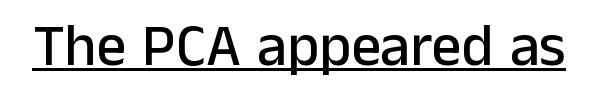
Every stem runs plumb, perpendicular to the baseline. Compared with undecorated copy, this sample adds a rule below the words. In terms of letterspacing, this is plain default setting. Does the type have serifs? No, each stem ends abruptly.
